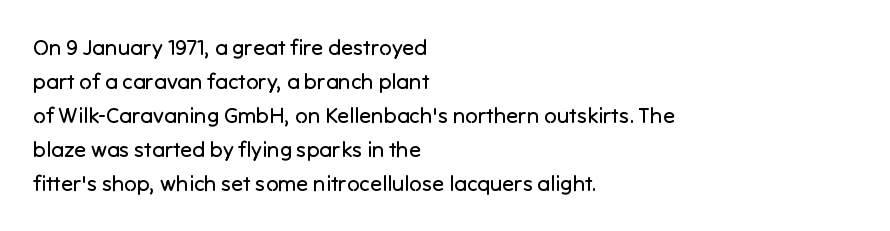
Q: Is the text bold? A: No.
Q: Is the text italic (slanted)? A: No, it is upright.
Q: Is the text underlined? A: No.
Q: How is the paragraph aligned? A: Left-aligned.
Q: Is the spacing between letters normal or unusually wide? A: Normal.
Q: Is the spacing between lines tight, normal or loose? A: Normal.
